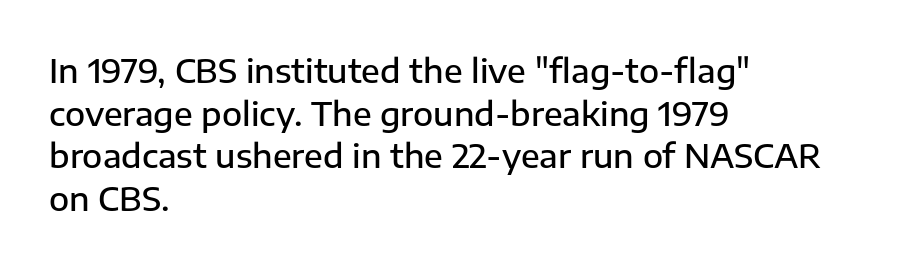
The image shows 33 px semibold sans-serif type, upright; set left-aligned, normal line spacing (1.29x), normal letter spacing, not underlined; low stroke contrast and a medium x-height.
